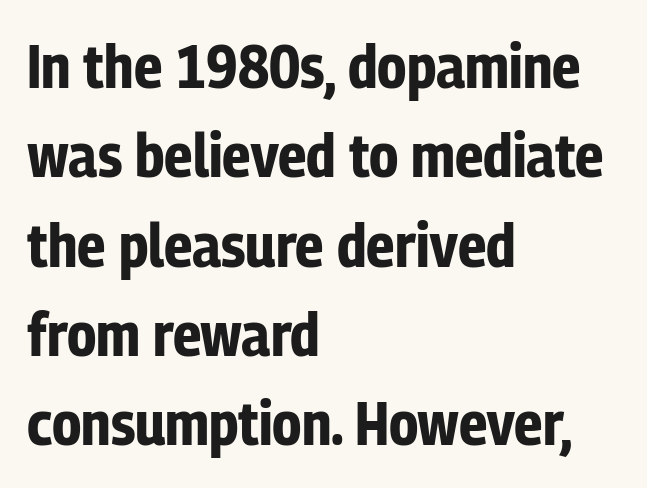
Is the letter spacing exaggerated? No — it looks like the ordinary default. Rendered with straight, roman letterforms. This sample is left-justified, so line endings fall wherever the words run out. The typesetting leans heavy: a genuine bold.
